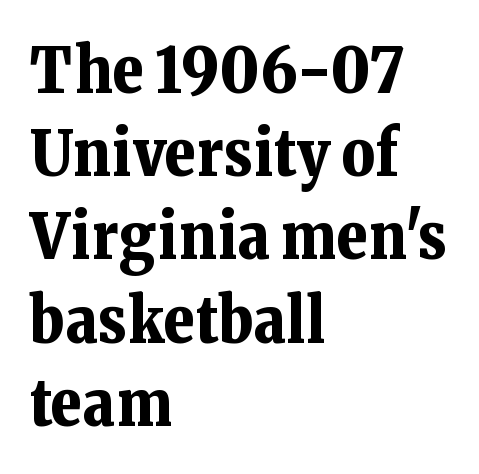
How are the letters spaced? Ordinarily, with no added tracking. Heavy, bold letterforms. If you drew a line through each stem, it would be perfectly vertical. How would I describe the line gaps? Plain and ordinary.
